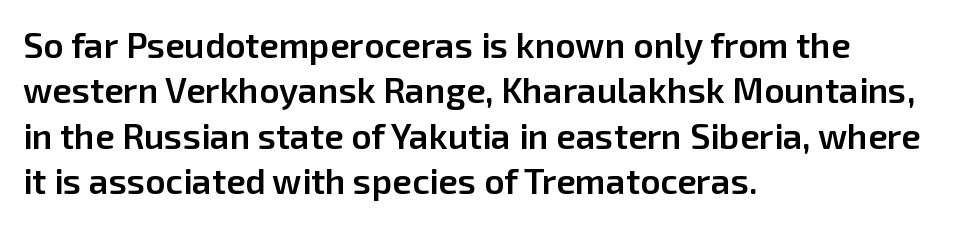
Q: Is the text bold? A: Semi-bold.
Q: Is the text italic (slanted)? A: No, it is upright.
Q: Is the typeface a serif or a sans-serif typeface? A: Sans-serif.
Q: Is the text underlined? A: No.
Q: How is the paragraph aligned? A: Left-aligned.
Q: Is the spacing between letters normal or unusually wide? A: Normal.
Q: Is the spacing between lines tight, normal or loose? A: Normal.
Q: Width (condensed, normal, or wide)? A: Normal.
Q: Stroke contrast? A: Low.
Q: x-height? A: Medium.
Q: Monospaced? A: No.
